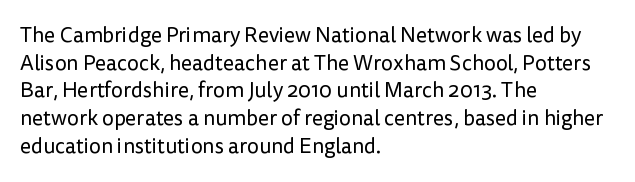
Every stem runs plumb, perpendicular to the baseline. Leftover space on each line is placed entirely after the last word. Check the space under the baseline: it is left empty. This reads as an unemphasized weight, regular at the heaviest. Caption: standard tracking, unaltered.
